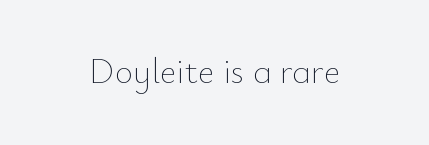
{"italic": "no", "bold": "no", "weight": "thin", "width": "normal", "stroke_contrast": "low", "x_height": "small", "monospaced": "no", "underline": "no", "letter_spacing": "normal", "letter_spacing_em": 0.0, "glyph_px": 35}
